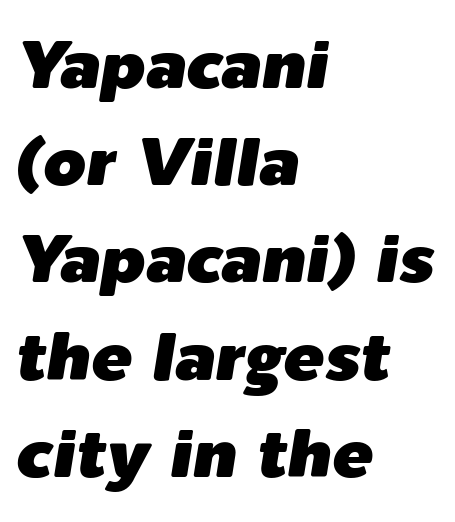
The image shows 68 px text type, italic (leaning right); set left-aligned, normal line spacing (1.43x), normal letter spacing, not underlined; low stroke contrast and a medium x-height.
